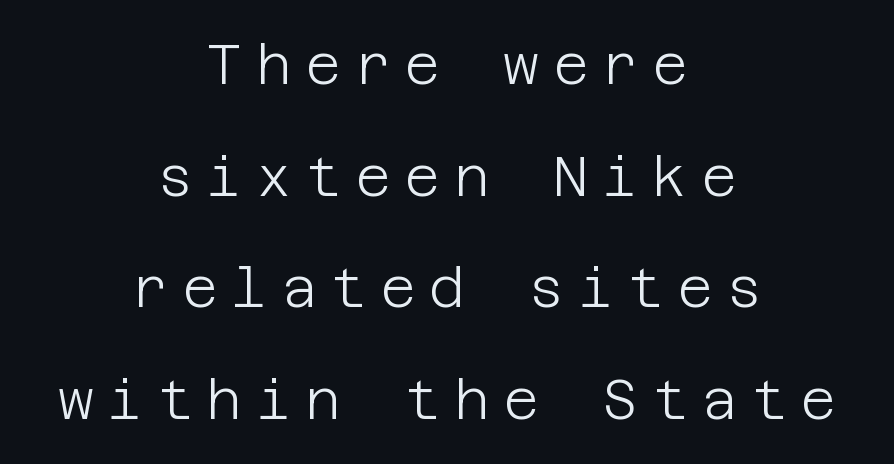
The image shows 55 px light sans-serif type, upright; set centered, loose line spacing (2.03x), unusually wide letter spacing (+0.25 em), not underlined; low stroke contrast and a large x-height.
